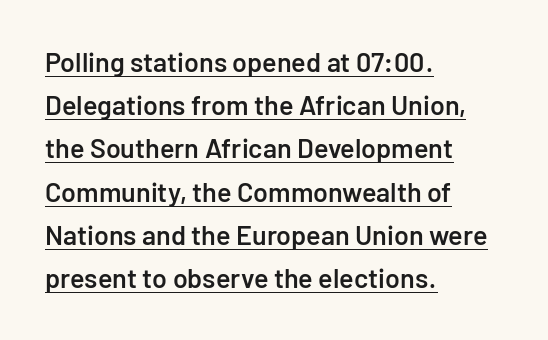
Students, observe: this is what conventionally led text looks like. Check the space under the baseline: a stroke is drawn there. The passage shown has conventional tracking throughout. The typesetter chose a ragged-right arrangement here. The lettering holds an erect, upright posture throughout.
